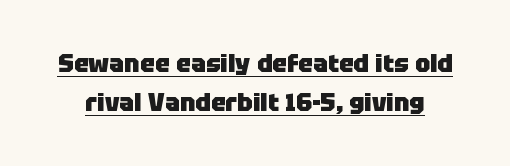
The image shows 25 px bold type, upright; set normal line spacing (1.55x), normal letter spacing, underlined.
